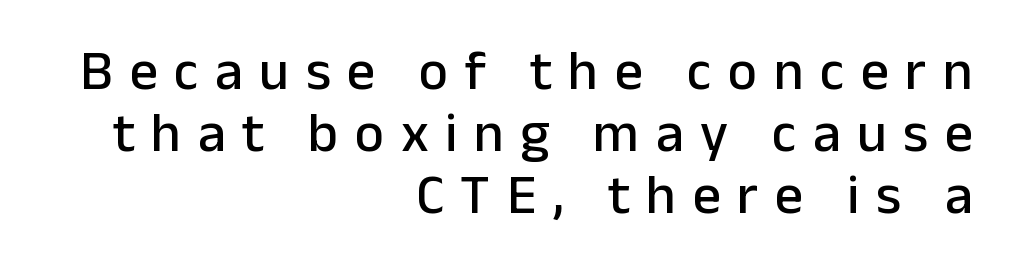
The image shows 56 px sans-serif type, upright; set right-aligned, tight line spacing (1.11x), unusually wide letter spacing (+0.29 em), not underlined; low stroke contrast and a medium x-height.
